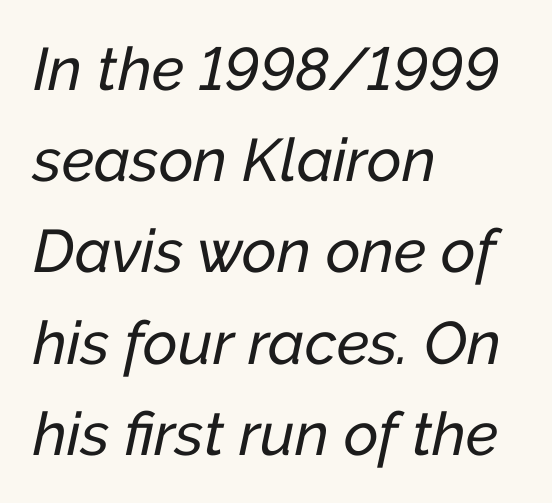
Between one letter and the next there's only the usual sliver of space. Observe the lean: these are italic letterforms. Decoration check: the copy has no underline. Proportional: the letters do not fall into vertical columns.
